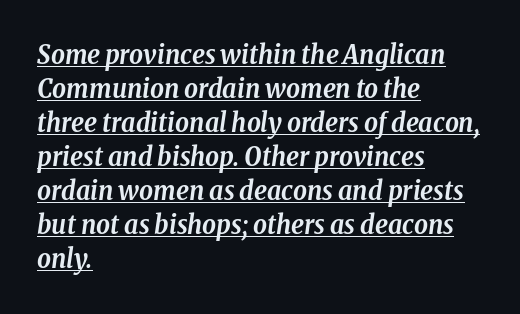
A baseline rule has been typeset under these characters. The vertical gap from one line to the next is medium. The rendering applies a slant to the glyphs. Chunky letters — that's bold for sure.
